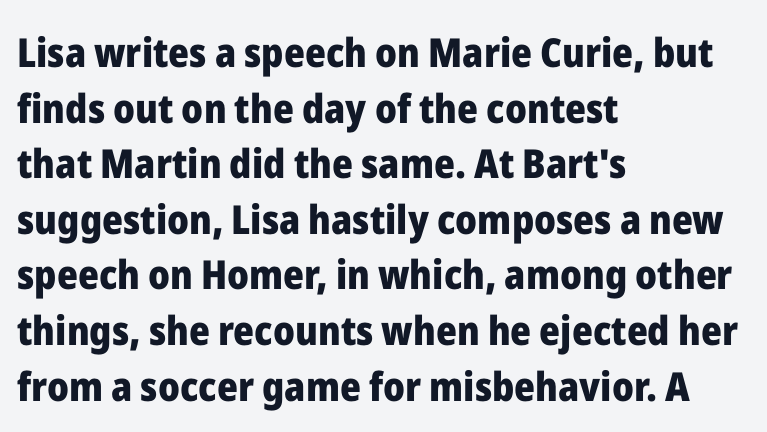
Baseline-to-baseline distance is the conventional proportion of letter height. The gaps between neighbouring characters are ordinary and unremarkable. This rendering uses left alignment, leaving the right contour irregular. Each glyph is drawn with heavy, bold strokes. Type without underlining. Is this a fixed-width face? No — the glyphs have proportional, varying widths.
